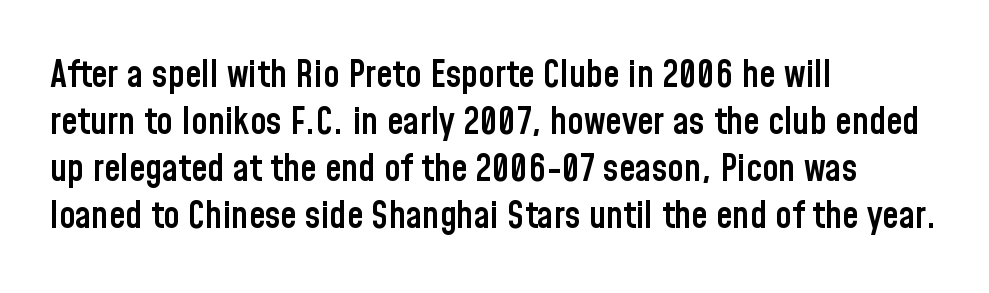
{"serif": "no", "italic": "no", "bold": "semi", "weight": "semibold", "width": "condensed", "stroke_contrast": "low", "x_height": "medium", "monospaced": "no", "underline": "no", "align": "left", "line_spacing": "normal", "line_spacing_ratio": 1.27, "letter_spacing": "normal", "letter_spacing_em": 0.0, "glyph_px": 37}
